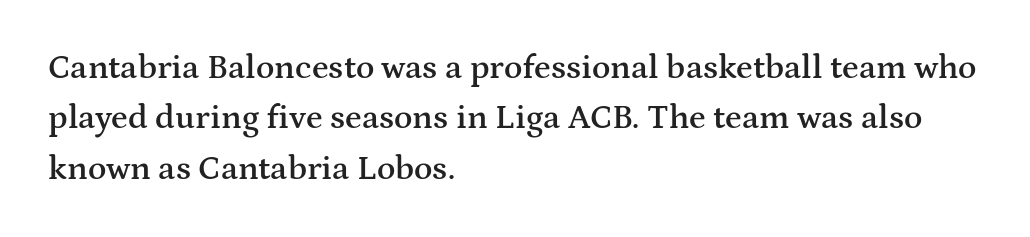
Q: Is the text bold? A: Semi-bold.
Q: Is the text italic (slanted)? A: No, it is upright.
Q: Is the typeface a serif or a sans-serif typeface? A: Serif.
Q: Is the text underlined? A: No.
Q: How is the paragraph aligned? A: Left-aligned.
Q: Is the spacing between letters normal or unusually wide? A: Normal.
Q: Is the spacing between lines tight, normal or loose? A: Normal.
Q: Width (condensed, normal, or wide)? A: Wide.
Q: Stroke contrast? A: Medium.
Q: x-height? A: Medium.
Q: Monospaced? A: No.
